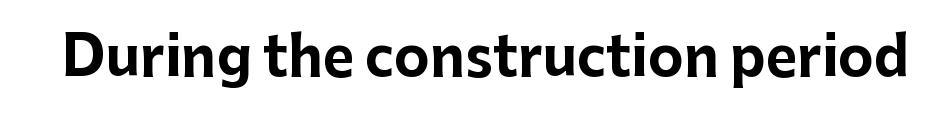
{"serif": "no", "italic": "no", "bold": "yes", "weight": "bold", "width": "normal", "stroke_contrast": "low", "x_height": "medium", "monospaced": "no", "underline": "no", "letter_spacing": "normal", "letter_spacing_em": 0.0, "glyph_px": 54}
